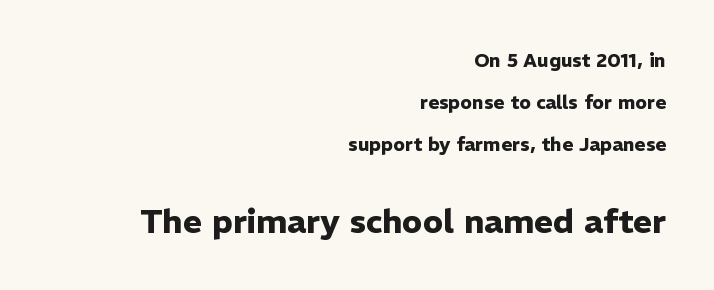
Pretty heavy lettering here — definitely bold. Letterform terminals end flat and unadorned throughout the passage. This sample has the flowing, uneven cadence of proportional lettering. Which of the two is more prominent by size? The second, at the bottom. A roman cut, with each character standing at attention.
